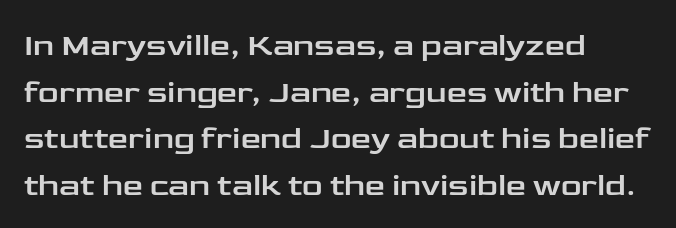
{"serif": "no", "italic": "no", "width": "wide", "stroke_contrast": "low", "x_height": "medium", "monospaced": "no", "underline": "no", "align": "left", "line_spacing": "normal", "line_spacing_ratio": 1.46, "letter_spacing": "normal", "letter_spacing_em": 0.0, "glyph_px": 32}
